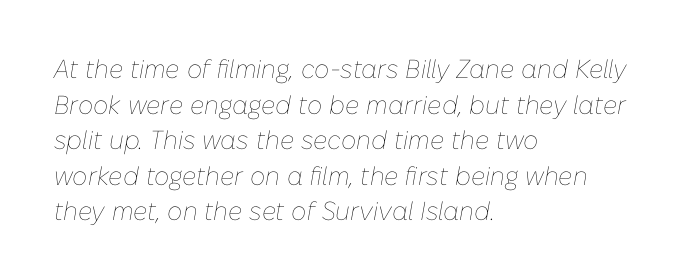
The image shows 26 px text type, italic (leaning right); set left-aligned, normal line spacing (1.37x), normal letter spacing, not underlined.
